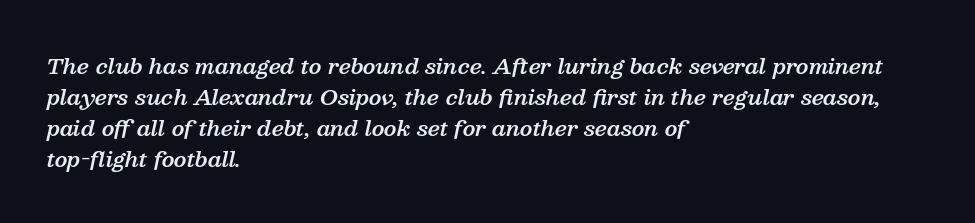
{"italic": "yes", "lean": "right", "slant_degrees": 13, "bold": "semi", "underline": "no", "align": "left", "line_spacing": "normal", "line_spacing_ratio": 1.47, "letter_spacing": "normal", "letter_spacing_em": 0.0, "glyph_px": 21}
